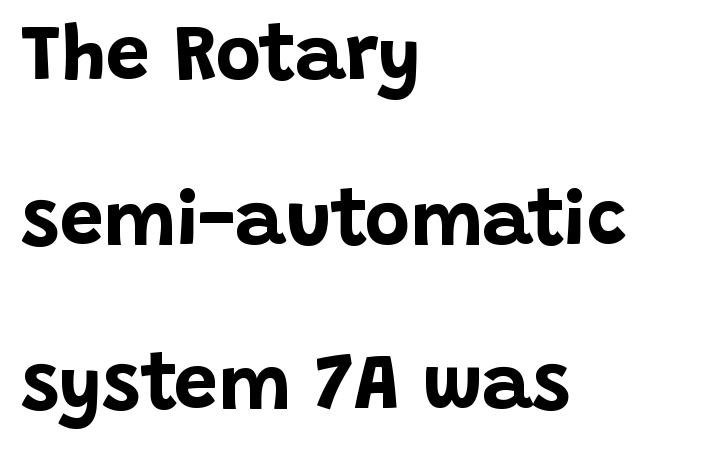
Q: Is the text bold? A: Yes.
Q: Is the text italic (slanted)? A: No, it is upright.
Q: Is the typeface a serif or a sans-serif typeface? A: Sans-serif.
Q: Is the text underlined? A: No.
Q: How is the paragraph aligned? A: Left-aligned.
Q: Is the spacing between letters normal or unusually wide? A: Normal.
Q: Is the spacing between lines tight, normal or loose? A: Loose.
Q: Width (condensed, normal, or wide)? A: Normal.
Q: Stroke contrast? A: Low.
Q: x-height? A: Large.
Q: Monospaced? A: No.
